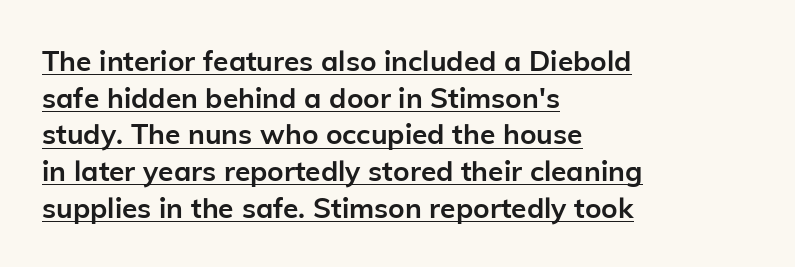
Ascenders rise straight up at ninety degrees. Underlined type. Interline gaps are of average width in this sample. You could not count columns in this text — the font is proportionally spaced.
